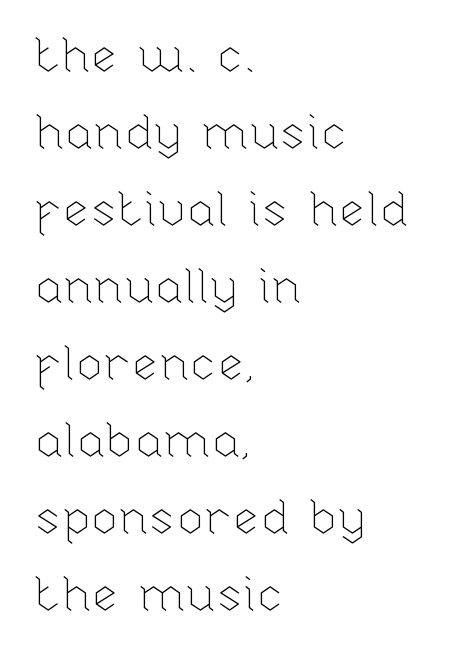
Q: Is the text bold? A: No.
Q: Is the text italic (slanted)? A: No, it is upright.
Q: Is the text underlined? A: No.
Q: How is the paragraph aligned? A: Left-aligned.
Q: Is the spacing between letters normal or unusually wide? A: Normal.
Q: Is the spacing between lines tight, normal or loose? A: Normal.
Q: Width (condensed, normal, or wide)? A: Normal.
Q: Stroke contrast? A: Low.
Q: x-height? A: Medium.
Q: Monospaced? A: No.
